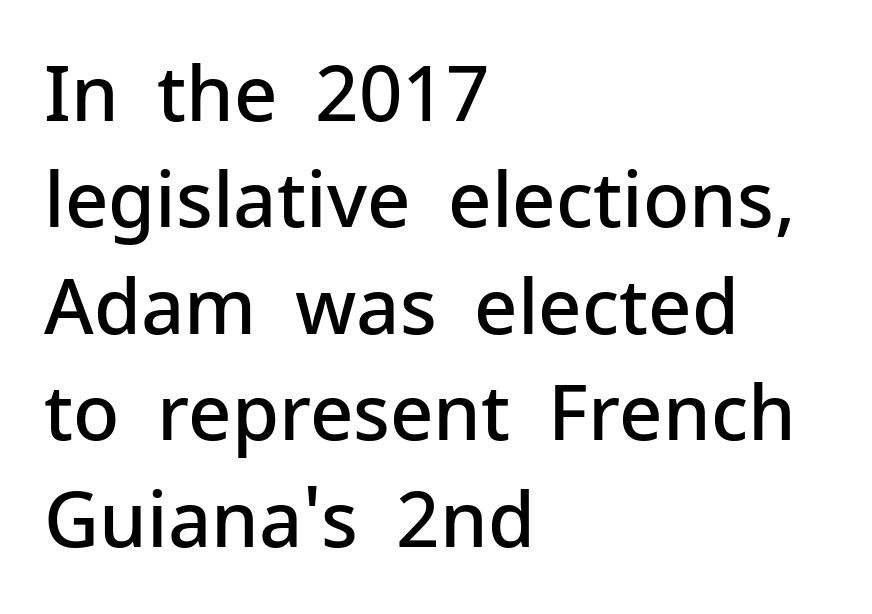
{"serif": "no", "italic": "no", "bold": "semi", "weight": "semibold", "width": "normal", "stroke_contrast": "low", "x_height": "medium", "monospaced": "no", "underline": "no", "align": "left", "line_spacing": "normal", "line_spacing_ratio": 1.4, "letter_spacing": "normal", "letter_spacing_em": 0.0, "glyph_px": 76}
